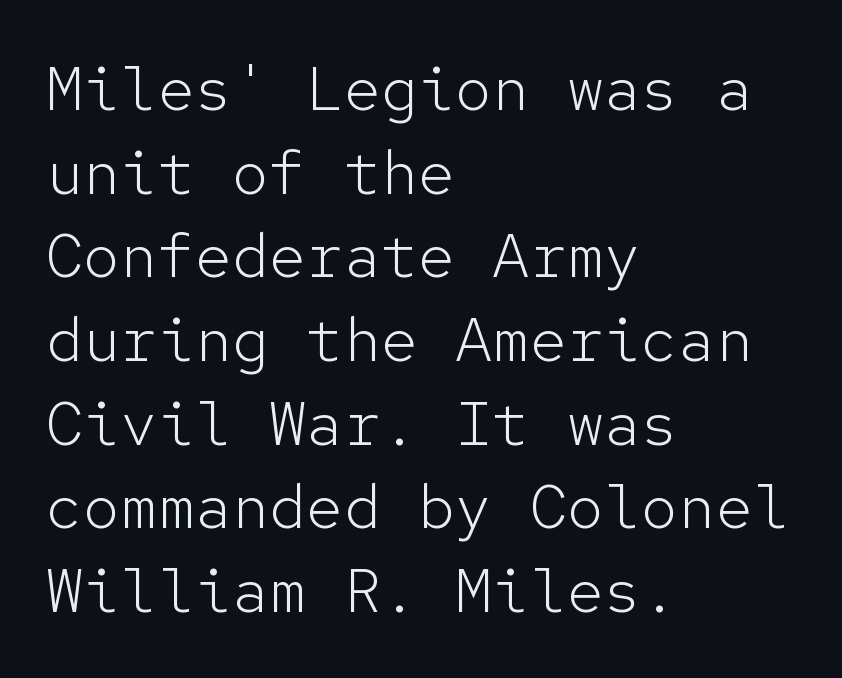
{"serif": "no", "italic": "no", "bold": "no", "weight": "light", "width": "normal", "stroke_contrast": "low", "x_height": "medium", "monospaced": "yes", "underline": "no", "align": "left", "line_spacing": "normal", "line_spacing_ratio": 1.35, "letter_spacing": "normal", "letter_spacing_em": 0.0, "glyph_px": 62}
